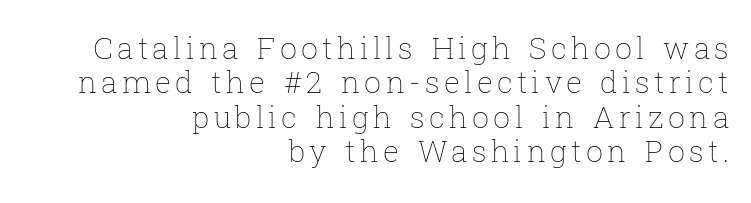
The image shows 30 px thin type, upright; set right-aligned, tight line spacing (1.15x), not underlined; low stroke contrast and a medium x-height.
